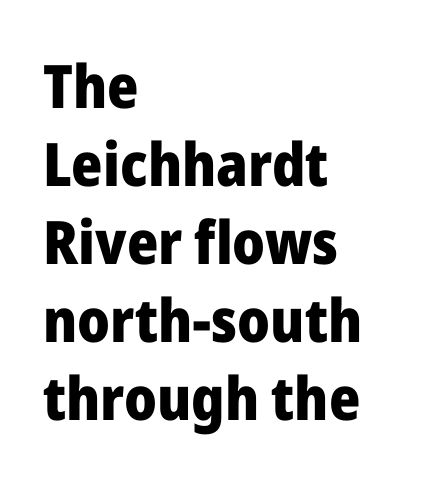
The image shows 60 px heavy sans-serif type, upright; set left-aligned, normal line spacing (1.3x), normal letter spacing, not underlined; low stroke contrast and a medium x-height.
